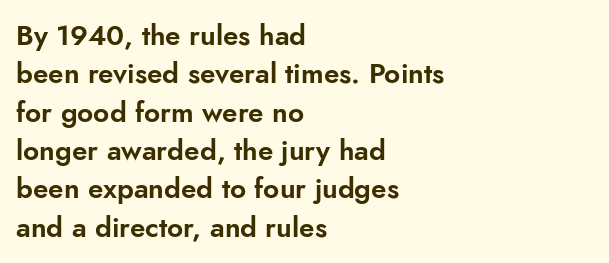
The image shows 28 px sans-serif type, upright; set left-aligned, normal line spacing (1.37x), normal letter spacing, not underlined; low stroke contrast and a small x-height.
